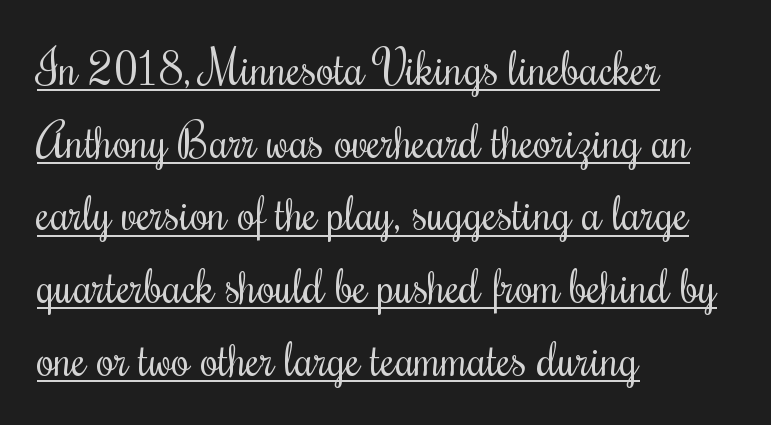
The image shows 46 px regular-weight, condensed type; set left-aligned, normal line spacing (1.58x), normal letter spacing, underlined; medium stroke contrast and a small x-height.
